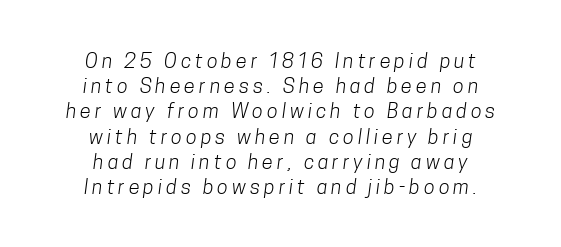
These lines stack symmetrically, like a column narrowing and widening about its center. How are the letters spaced? Widely, with obvious added tracking. The typesetting does not lean heavy: it is not bold. Beneath every word, the page is bare. Line spacing here is normal.
